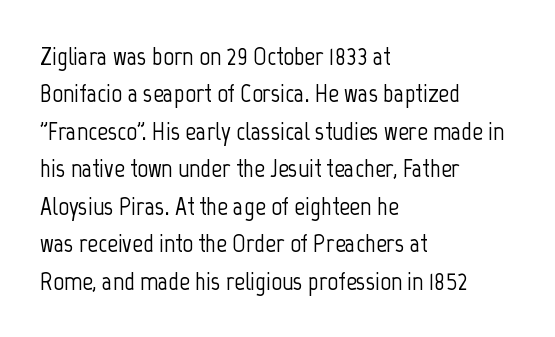
{"italic": "no", "underline": "no", "align": "left", "line_spacing": "normal", "line_spacing_ratio": 1.44, "letter_spacing": "normal", "letter_spacing_em": 0.0, "glyph_px": 26}
